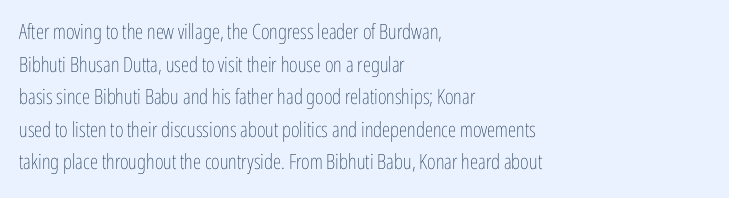
Q: Is the text bold? A: No.
Q: Is the text italic (slanted)? A: No, it is upright.
Q: Is the text underlined? A: No.
Q: How is the paragraph aligned? A: Left-aligned.
Q: Is the spacing between letters normal or unusually wide? A: Normal.
Q: Is the spacing between lines tight, normal or loose? A: Normal.
